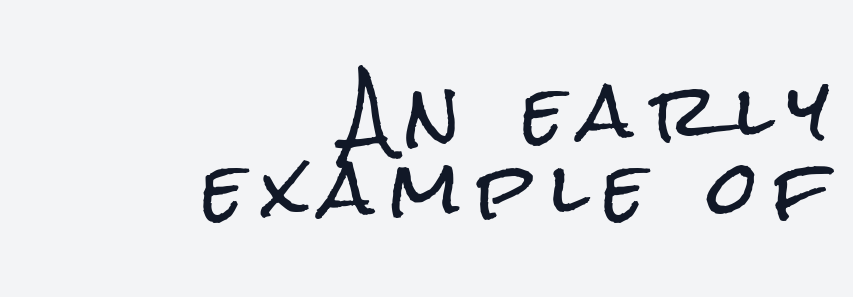
{"serif": "no", "italic": "no", "width": "condensed", "stroke_contrast": "low", "x_height": "medium", "monospaced": "no", "underline": "no", "align": "right", "line_spacing": "tight", "line_spacing_ratio": 1.07, "letter_spacing": "wide", "letter_spacing_em": 0.23, "glyph_px": 72}
